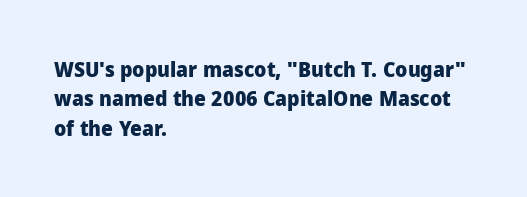
{"italic": "no", "bold": "yes", "underline": "no", "align": "left", "line_spacing": "normal", "line_spacing_ratio": 1.4, "letter_spacing": "normal", "letter_spacing_em": 0.0, "glyph_px": 21}
